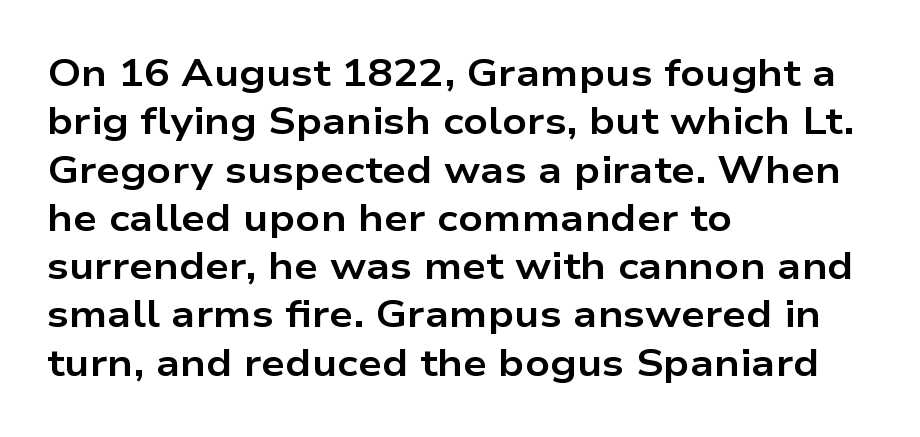
Inter-character spacing is left at the font's built-in metrics. Italic? Not at all — the glyphs are vertical. The face used here is a sans, in the tradition of grotesques and geometrics. In CSS terms this would be text-align: left. Evenly set lines give the paragraph a standard silhouette.
